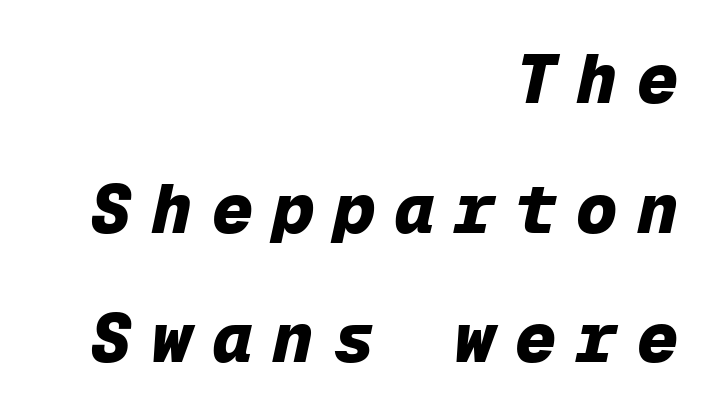
The horizontal fit of the characters is loose and conspicuously gappy. The specimen reads as italic at a glance. Bold? Absolutely — the strokes are thick and heavy. Think of a typewriter: that constant character pitch is what you see here. Glance below the letters and you will spot only blank space.
